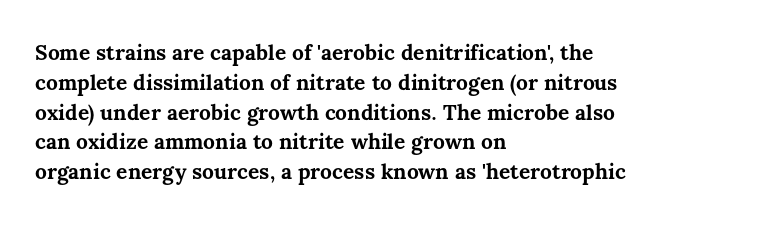
Q: Is the text bold? A: Yes.
Q: Is the text italic (slanted)? A: No, it is upright.
Q: Is the text underlined? A: No.
Q: How is the paragraph aligned? A: Left-aligned.
Q: Is the spacing between letters normal or unusually wide? A: Normal.
Q: Is the spacing between lines tight, normal or loose? A: Normal.
